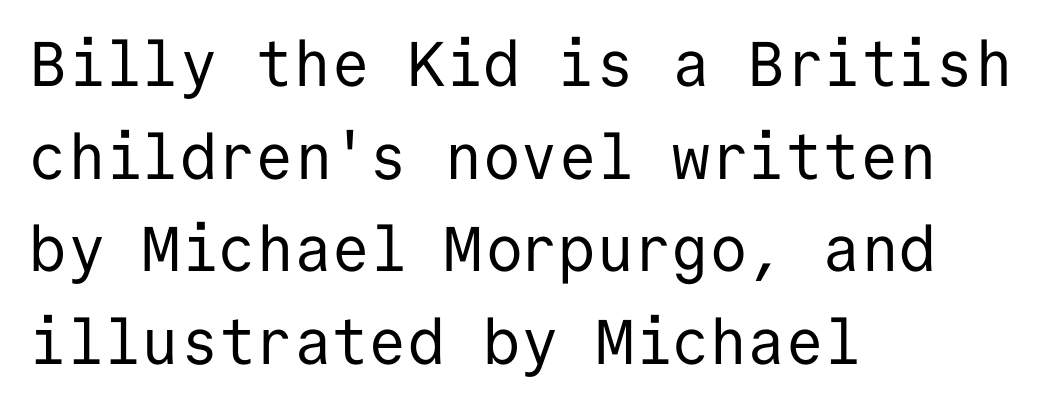
The image shows 63 px regular-weight sans-serif type, upright, monospaced; set left-aligned, normal line spacing (1.47x), normal letter spacing, not underlined; low stroke contrast and a medium x-height.
